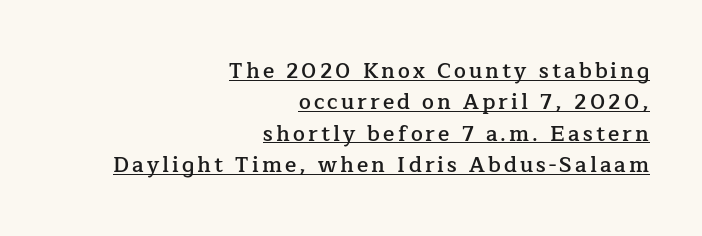
The image shows 21 px text type, upright; set right-aligned, normal line spacing (1.49x), underlined.
